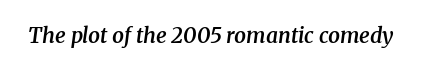
Honestly, the letter spacing is just normal — you wouldn't notice it. In terms of posture, this sample is oblique. The passage shown is semibold, sitting just below true bold. Any mark beneath the type? The region is blank.
